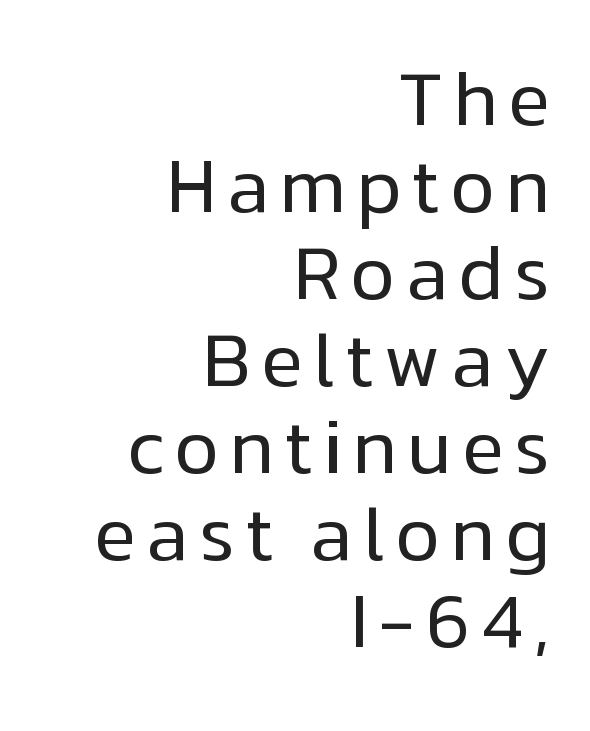
The image shows 77 px regular-weight sans-serif type, upright; set right-aligned, tight line spacing (1.13x), not underlined; low stroke contrast and a medium x-height.
